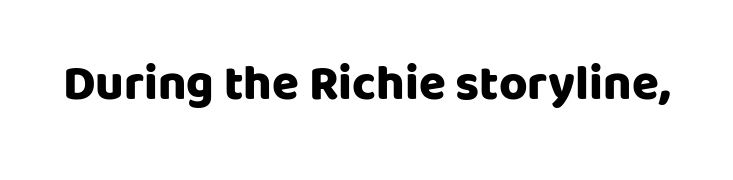
{"serif": "no", "italic": "no", "bold": "yes", "weight": "heavy", "width": "normal", "stroke_contrast": "low", "x_height": "large", "monospaced": "no", "underline": "no", "letter_spacing": "normal", "letter_spacing_em": 0.0, "glyph_px": 49}
